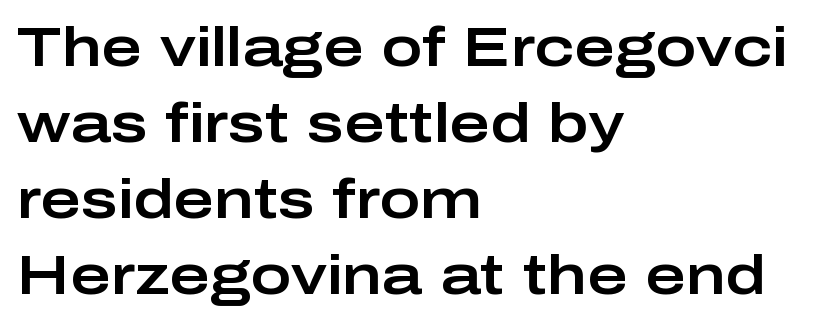
The image shows 55 px wide sans-serif type, upright; set left-aligned, normal line spacing (1.38x), normal letter spacing, not underlined; low stroke contrast and a medium x-height.
